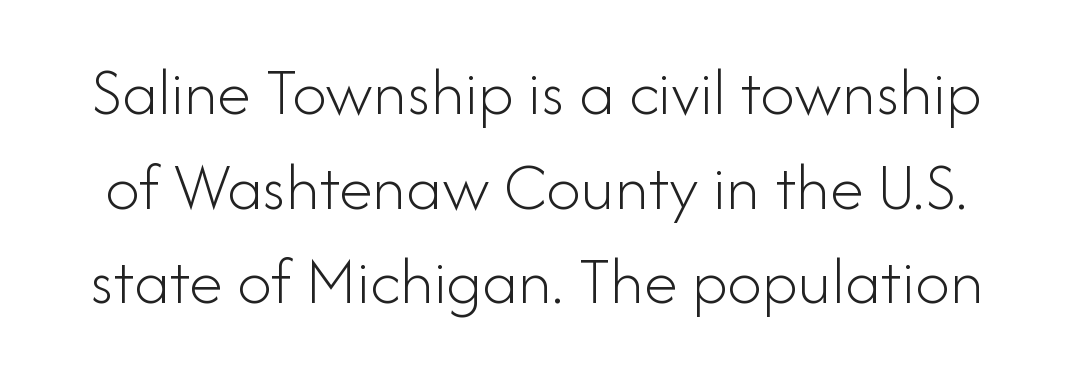
{"serif": "no", "italic": "no", "bold": "no", "weight": "light", "width": "normal", "stroke_contrast": "low", "x_height": "small", "monospaced": "no", "underline": "no", "line_spacing": "normal", "line_spacing_ratio": 1.37, "letter_spacing": "normal", "letter_spacing_em": 0.0, "glyph_px": 69}
